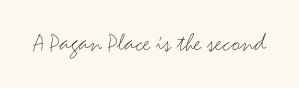
Decoration check: the copy has no underline. The gaps between neighbouring characters are ordinary and unremarkable. Bold? No — there's no thickening of the strokes.
